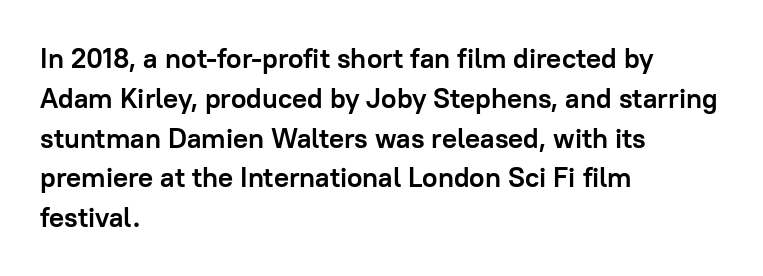
{"serif": "no", "italic": "no", "bold": "yes", "weight": "semibold", "width": "normal", "stroke_contrast": "low", "x_height": "medium", "monospaced": "no", "underline": "no", "align": "left", "line_spacing": "normal", "line_spacing_ratio": 1.42, "letter_spacing": "normal", "letter_spacing_em": 0.0, "glyph_px": 28}
